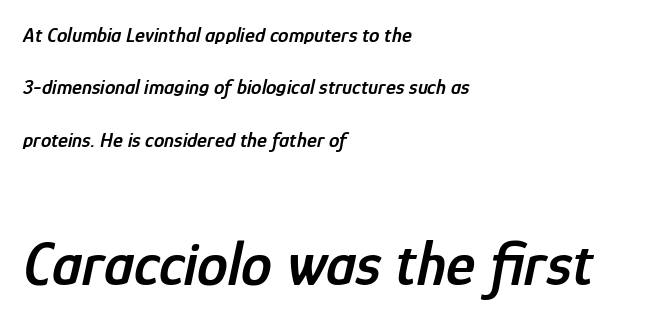
Q: Is the text bold? A: Semi-bold.
Q: Is the text italic (slanted)? A: Yes, it leans right by about 12 degrees.
Q: Is the text underlined? A: No.
Q: How is the paragraph aligned? A: Left-aligned.
Q: Is the spacing between letters normal or unusually wide? A: Normal.
Q: Is the spacing between lines tight, normal or loose? A: Loose.
Q: Which block of text is set in a larger size, the first (top) or the second (bottom)? A: The second (bottom) one.
Q: Width (condensed, normal, or wide)? A: Condensed.
Q: Stroke contrast? A: Low.
Q: x-height? A: Medium.
Q: Monospaced? A: No.
